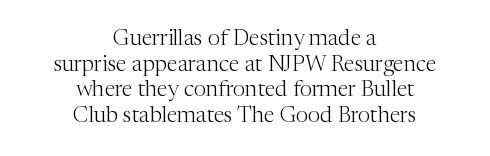
The image shows 22 px text type, upright; set centered, line spacing 1.16x, normal letter spacing, not underlined.
